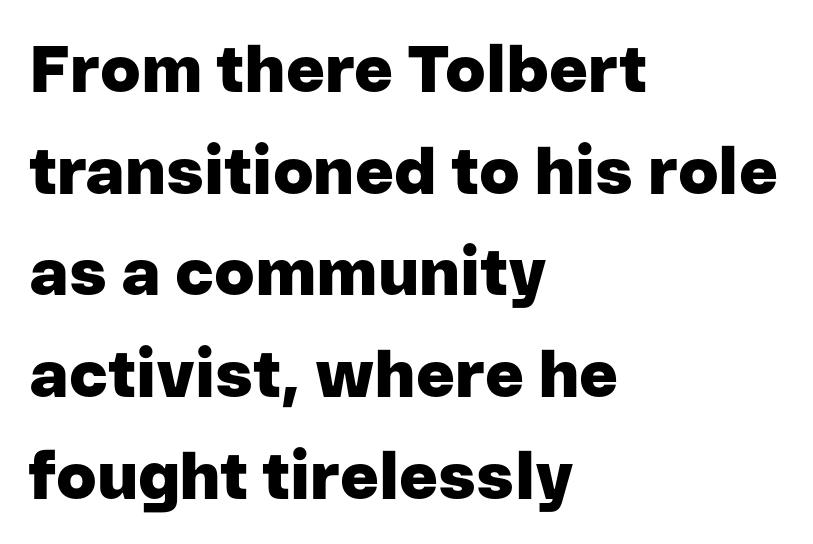
What stands out about the letter spacing? Nothing — it is the standard amount. Note the varied advance widths — an 'i' is clearly narrower than an 'm'. The words here are not underlined. These lines carry a lot of weight — the face is fully bold. Notice how the passage keeps a crisp vertical edge on the left only.
